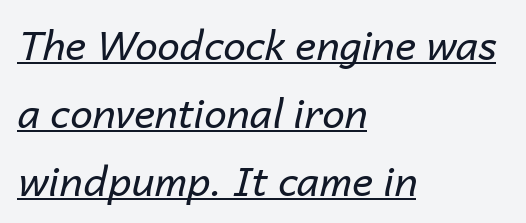
{"italic": "yes", "lean": "right", "slant_degrees": 14, "bold": "no", "weight": "regular", "width": "normal", "stroke_contrast": "low", "x_height": "medium", "monospaced": "no", "underline": "yes", "align": "left", "line_spacing": "normal", "line_spacing_ratio": 1.7, "letter_spacing": "normal", "letter_spacing_em": 0.0, "glyph_px": 40}
